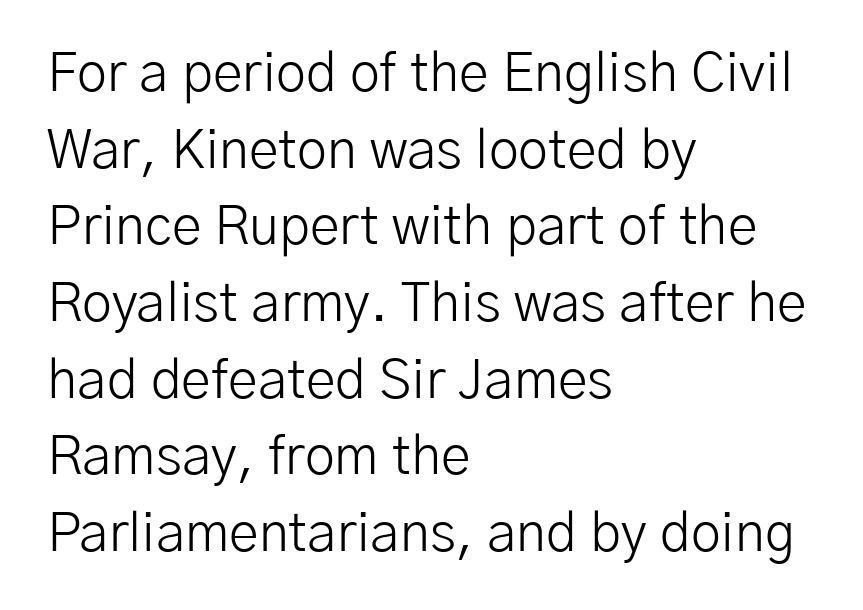
The image shows 54 px light sans-serif type, upright; set left-aligned, normal line spacing (1.42x), normal letter spacing, not underlined; low stroke contrast and a medium x-height.
